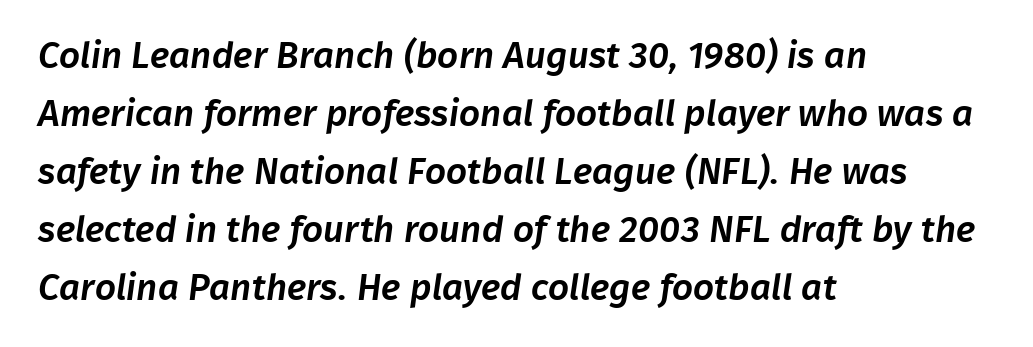
{"serif": "no", "width": "normal", "stroke_contrast": "low", "x_height": "medium", "monospaced": "no", "underline": "no", "align": "left", "line_spacing": "normal", "line_spacing_ratio": 1.57, "letter_spacing": "normal", "letter_spacing_em": 0.0, "glyph_px": 37}
